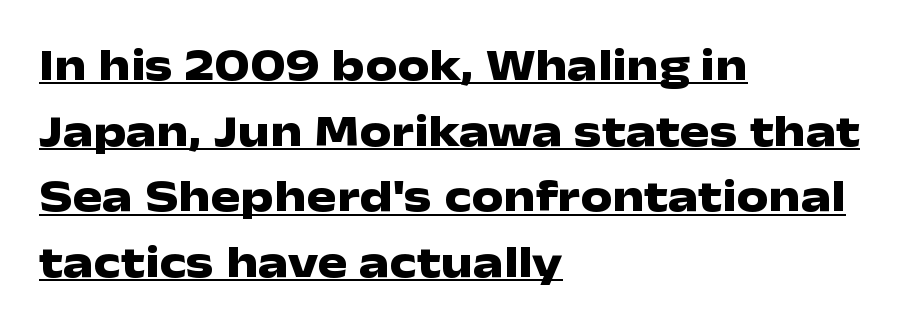
Q: Is the text bold? A: Yes.
Q: Is the text italic (slanted)? A: No, it is upright.
Q: Is the typeface a serif or a sans-serif typeface? A: Sans-serif.
Q: Is the text underlined? A: Yes.
Q: How is the paragraph aligned? A: Left-aligned.
Q: Is the spacing between letters normal or unusually wide? A: Normal.
Q: Is the spacing between lines tight, normal or loose? A: Normal.
Q: Width (condensed, normal, or wide)? A: Wide.
Q: Stroke contrast? A: Low.
Q: x-height? A: Medium.
Q: Monospaced? A: No.
